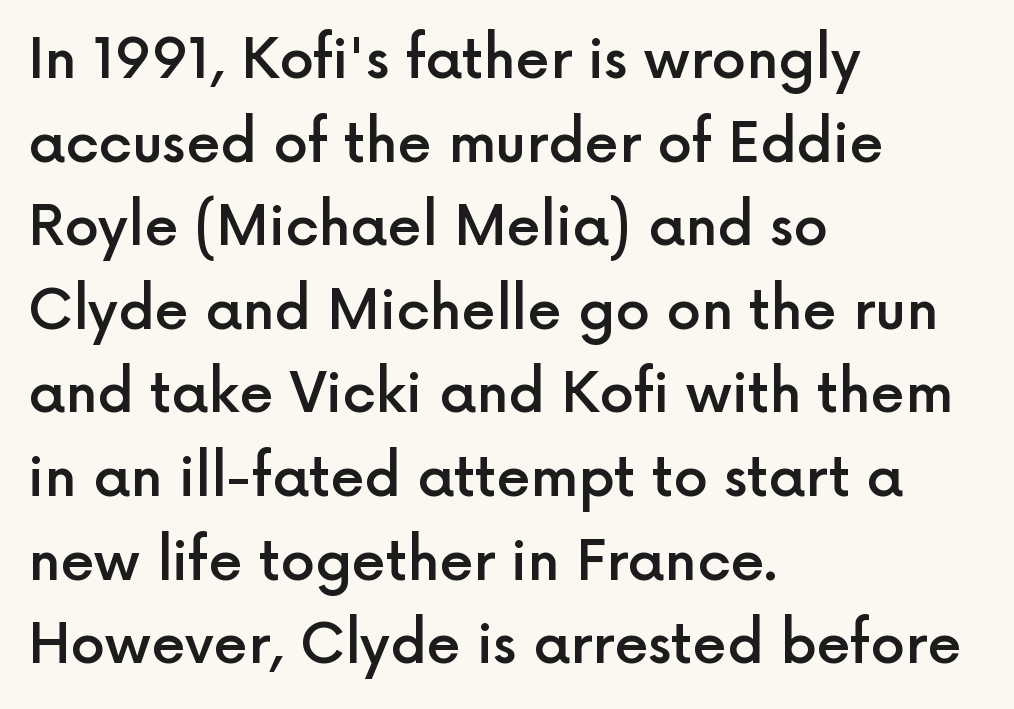
A student would call this left alignment; a typographer would say flush left, rag right. Honestly, there is no underline to notice here at all. Typographically, this falls in the sans-serif category. How heavy is the stroke? Medium-heavy — a semibold, shy of bold. Honestly, the letter spacing is just normal — you wouldn't notice it.
